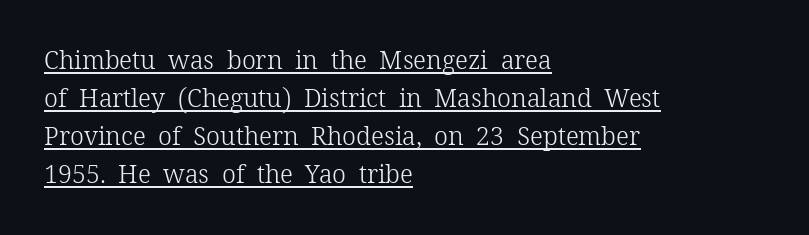
Vertical stems look standard width or narrower in stroke. Every word sits above its own underline. The letters sit at their default tracking, neither squeezed nor spread. Do the letters lean? They stand straight.
